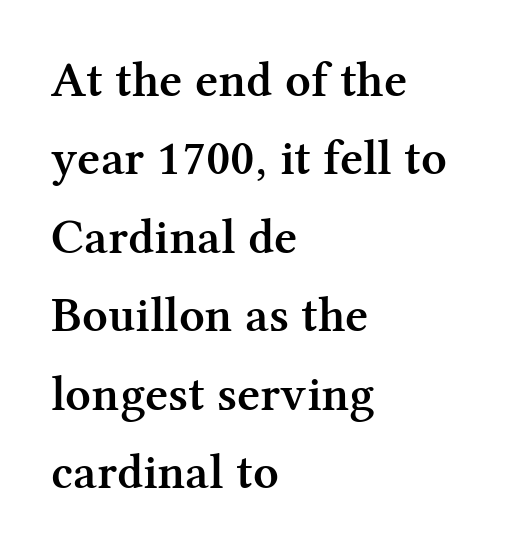
The image shows 50 px semibold serif type, upright; set left-aligned, normal line spacing (1.57x), normal letter spacing, not underlined; medium stroke contrast and a medium x-height.
